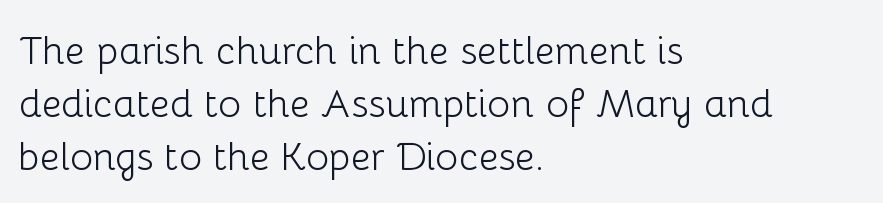
The type family on display is of the sans-serif kind. Each row of text sits above clean, open space. Where is the straight margin? On the left. The face used here is proportionally spaced, like ordinary book or web type. Regular leading. Italic? Not at all — the glyphs are vertical.
